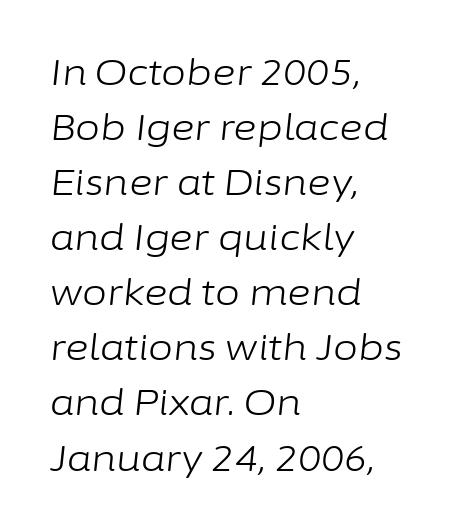
The face looks like a standard text weight, possibly lighter. One-word summary of the alignment: left. The gap between lines stays unmarked. In terms of letterspacing, this is plain default setting.
